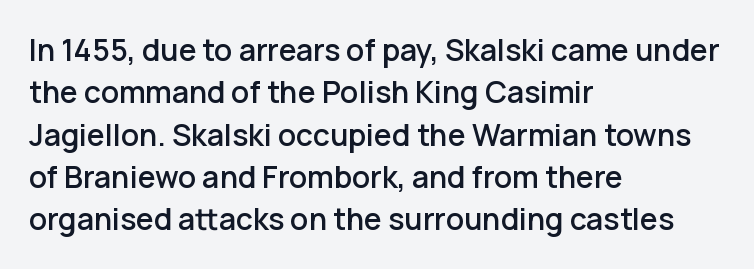
The image shows 30 px sans-serif type, upright; set left-aligned, normal line spacing (1.41x), normal letter spacing, not underlined; low stroke contrast and a medium x-height.
